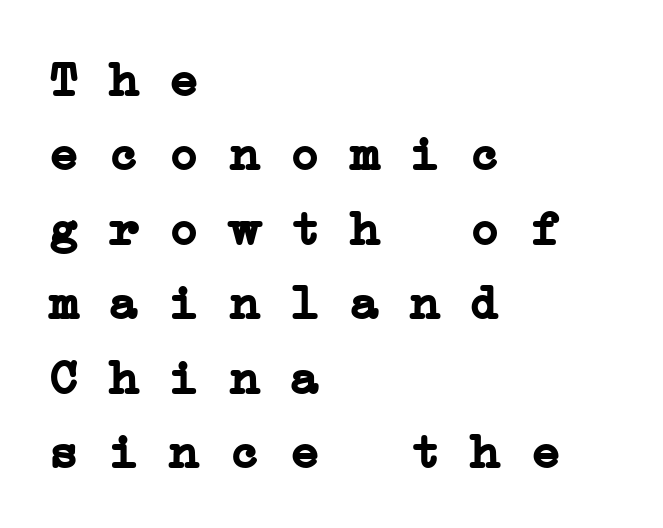
{"serif": "yes", "bold": "yes", "weight": "semibold", "width": "wide", "stroke_contrast": "low", "x_height": "medium", "monospaced": "yes", "underline": "no", "align": "left", "line_spacing": "normal", "line_spacing_ratio": 1.49, "letter_spacing": "normal", "letter_spacing_em": 0.0, "glyph_px": 50}
